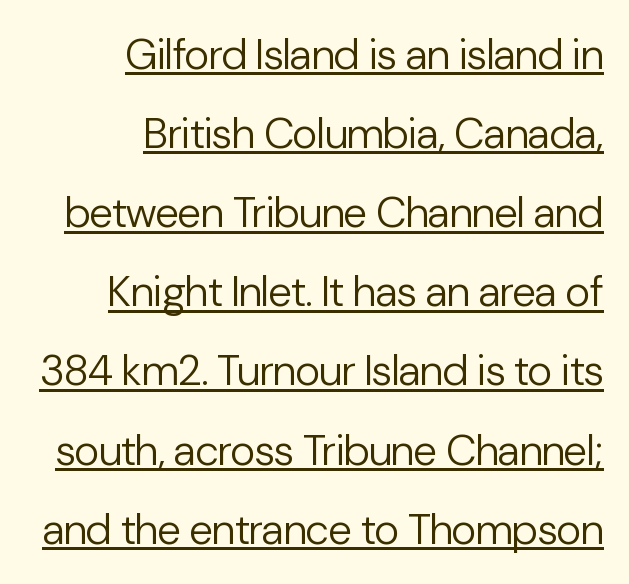
Q: Is the text bold? A: No.
Q: Is the text italic (slanted)? A: No, it is upright.
Q: Is the typeface a serif or a sans-serif typeface? A: Sans-serif.
Q: Is the text underlined? A: Yes.
Q: How is the paragraph aligned? A: Right-aligned.
Q: Is the spacing between letters normal or unusually wide? A: Normal.
Q: Width (condensed, normal, or wide)? A: Normal.
Q: Stroke contrast? A: Low.
Q: x-height? A: Medium.
Q: Monospaced? A: No.
